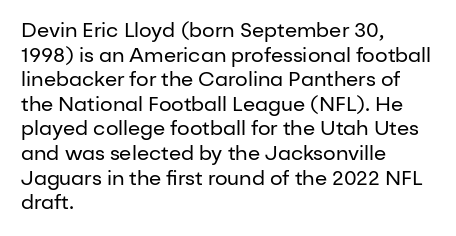
{"italic": "no", "bold": "no", "underline": "no", "align": "left", "line_spacing_ratio": 1.23, "letter_spacing": "normal", "letter_spacing_em": 0.0, "glyph_px": 20}
